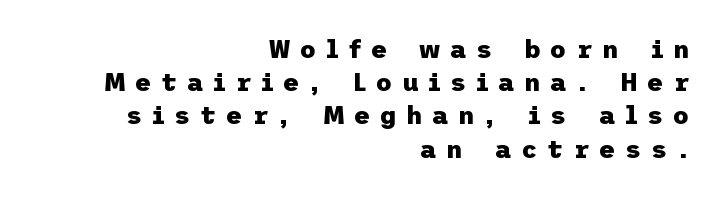
{"italic": "no", "bold": "yes", "underline": "no", "align": "right", "line_spacing": "normal", "line_spacing_ratio": 1.33, "letter_spacing": "wide", "letter_spacing_em": 0.39, "glyph_px": 25}
